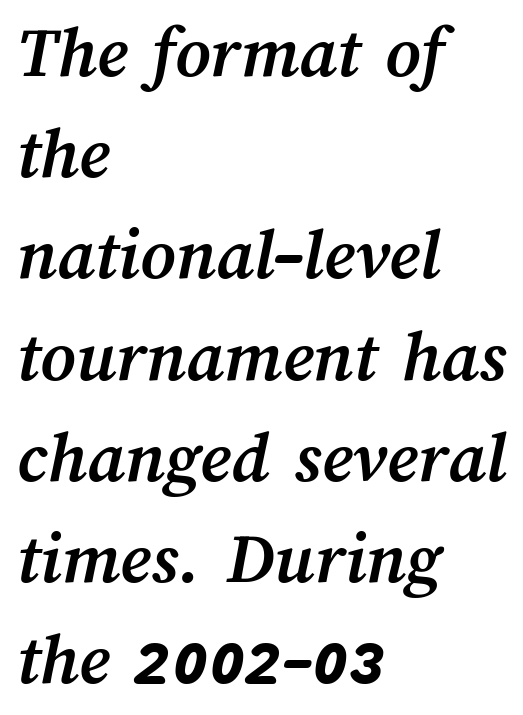
{"bold": "yes", "weight": "semibold", "width": "normal", "stroke_contrast": "medium", "x_height": "medium", "monospaced": "no", "underline": "no", "align": "left", "line_spacing": "normal", "line_spacing_ratio": 1.35, "letter_spacing": "normal", "letter_spacing_em": 0.0, "glyph_px": 75}
